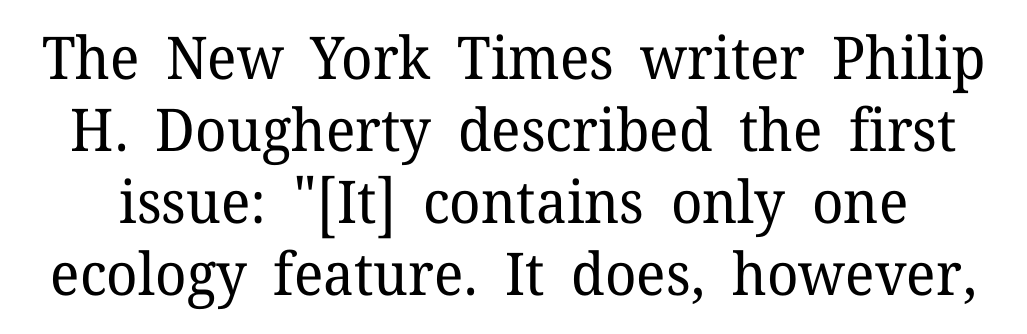
The strokes are not fattened; the text isn't bold. Unlike a clean sans, this face finishes its strokes with serifs. Caption: standard tracking, unaltered. Unlike italic type, these characters show no tilt at all. Descenders are the only things crossing below the line.
